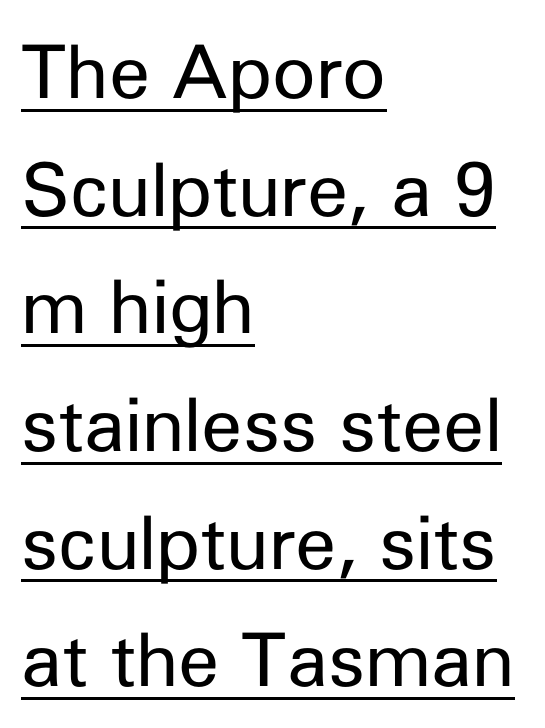
Q: Is the text bold? A: No.
Q: Is the text italic (slanted)? A: No, it is upright.
Q: Is the typeface a serif or a sans-serif typeface? A: Sans-serif.
Q: Is the text underlined? A: Yes.
Q: How is the paragraph aligned? A: Left-aligned.
Q: Is the spacing between letters normal or unusually wide? A: Normal.
Q: Is the spacing between lines tight, normal or loose? A: Normal.
Q: Width (condensed, normal, or wide)? A: Normal.
Q: Stroke contrast? A: Low.
Q: x-height? A: Medium.
Q: Monospaced? A: No.
